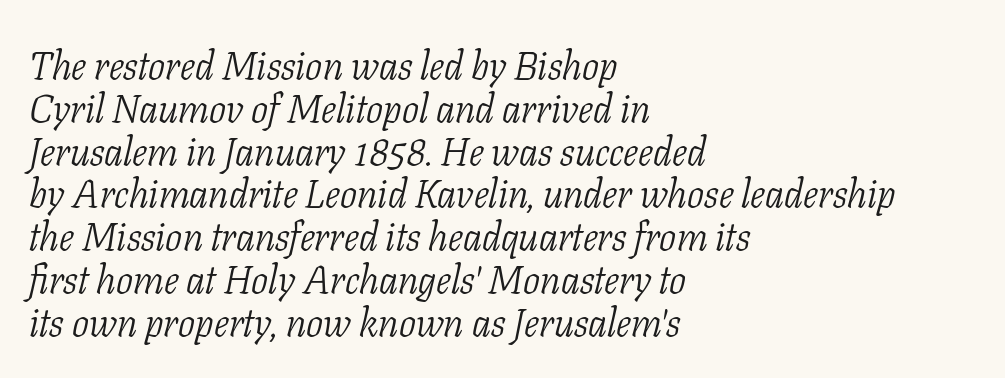
The image shows 40 px light, condensed serif type, italic (leaning right); set left-aligned, tight line spacing (1.07x), normal letter spacing, not underlined; low stroke contrast and a medium x-height.
